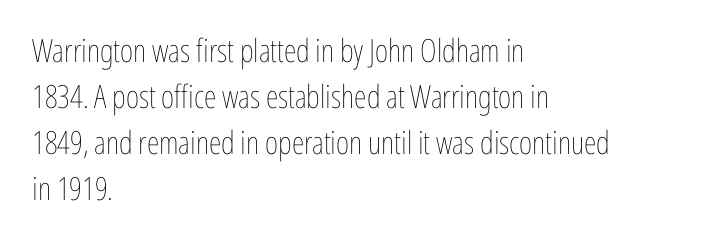
{"italic": "no", "bold": "no", "weight": "thin", "width": "condensed", "stroke_contrast": "low", "x_height": "medium", "monospaced": "no", "underline": "no", "align": "left", "line_spacing": "normal", "line_spacing_ratio": 1.44, "letter_spacing": "normal", "letter_spacing_em": 0.0, "glyph_px": 32}
